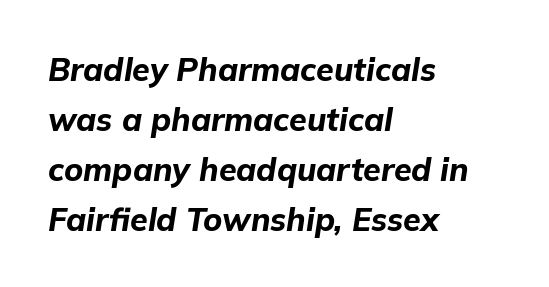
The image shows 32 px bold type, italic (leaning right); set left-aligned, normal line spacing (1.56x), normal letter spacing, not underlined; low stroke contrast and a medium x-height.
